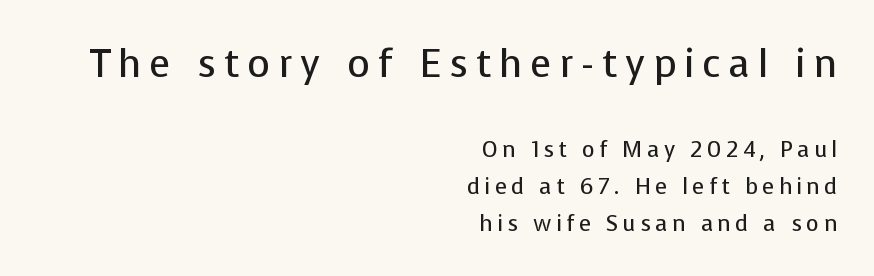
Q: Is the text bold? A: No.
Q: Is the text italic (slanted)? A: No, it is upright.
Q: Is the typeface a serif or a sans-serif typeface? A: Sans-serif.
Q: Is the text underlined? A: No.
Q: How is the paragraph aligned? A: Right-aligned.
Q: Is the spacing between letters normal or unusually wide? A: Unusually wide.
Q: Is the spacing between lines tight, normal or loose? A: Normal.
Q: Which block of text is set in a larger size, the first (top) or the second (bottom)? A: The first (top) one.
Q: Width (condensed, normal, or wide)? A: Normal.
Q: Stroke contrast? A: Low.
Q: x-height? A: Medium.
Q: Monospaced? A: No.
